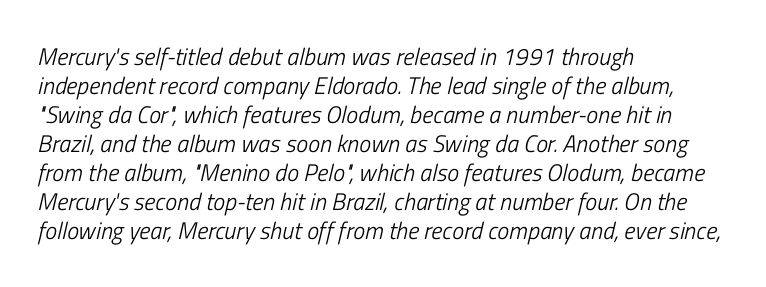
Alignment: flush left. Is the stroke heavy? The answer is a plain regular-or-lighter. Glyph-to-glyph distance matches everyday printed text. The specimen reads as italic at a glance. Rule under the text: the space is simply empty.
